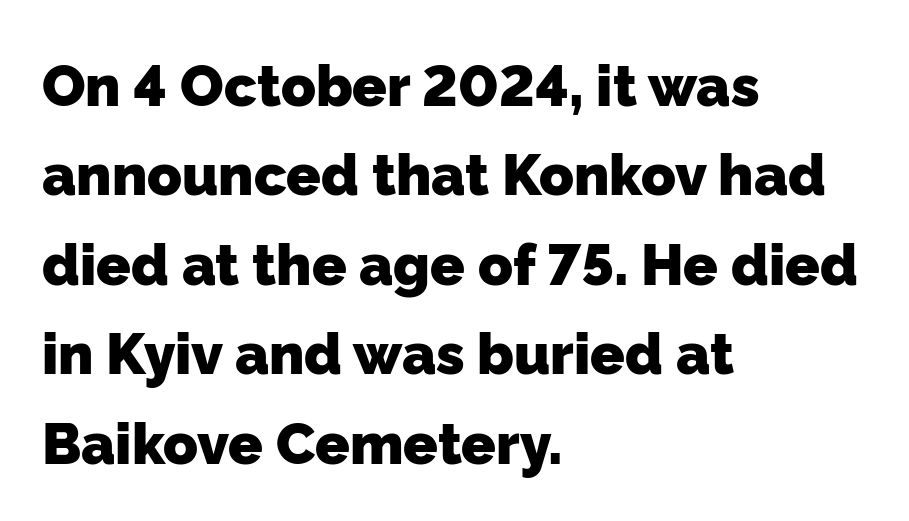
Each line starts at the same left margin while the right side varies. These lines are rendered in a variable-pitch font. This block has exactly the height ordinary leading produces. You can tell from the bare stems that sans-serif type was used.
